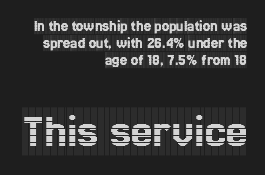
To sum up the face: it has serifs. You could not count columns in this text — the font is proportionally spaced. The words here are not underlined. Vertical spacing — tight. A student would notice the bottom passage is typeset larger than what precedes it. When letters stand straight like this, we call the style roman or upright.
